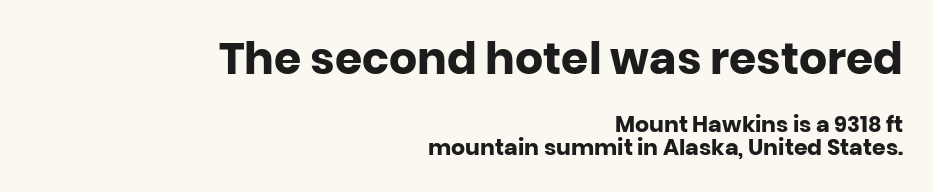
The string is rendered with underlining switched off. Short note: letters normally spaced. The passage shown is typed in a proportional face where columns would drift. The glyphs have the mass of a bold cut. Italic? Not at all — the glyphs are vertical. Note: larger setting up top, smaller setting below.
